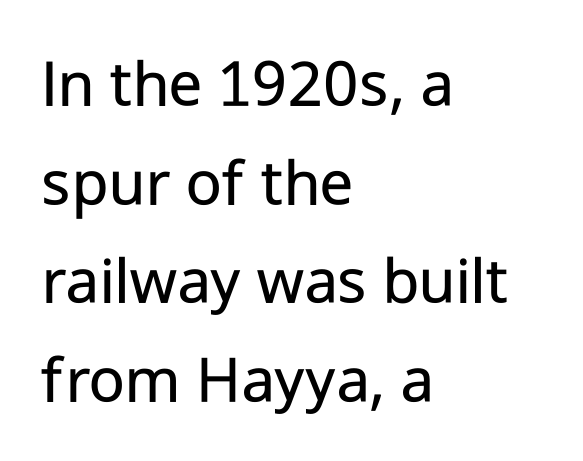
{"serif": "no", "italic": "no", "bold": "no", "weight": "regular", "width": "normal", "stroke_contrast": "low", "x_height": "medium", "monospaced": "no", "underline": "no", "align": "left", "line_spacing": "normal", "line_spacing_ratio": 1.43, "letter_spacing": "normal", "letter_spacing_em": 0.0, "glyph_px": 69}
